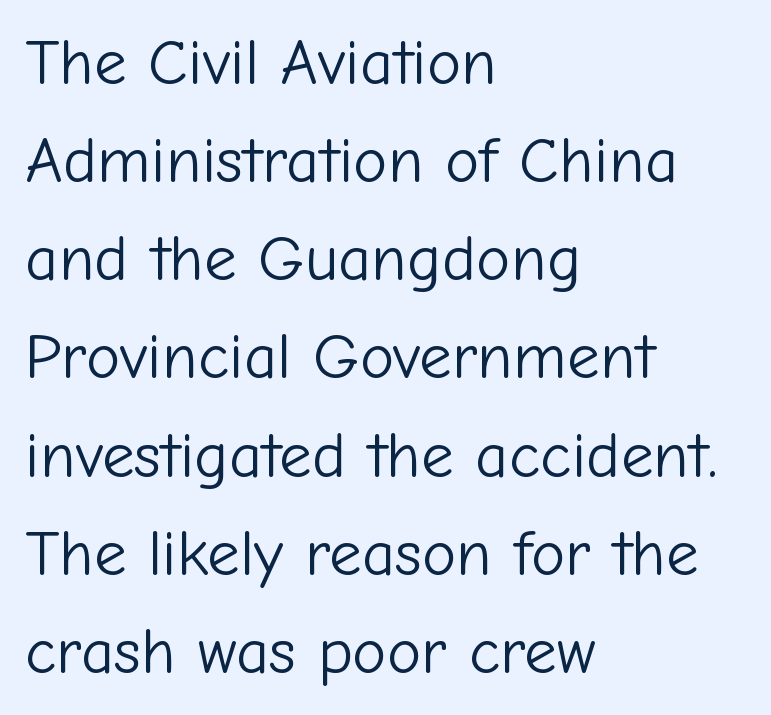
Q: Is the text bold? A: No.
Q: Is the text italic (slanted)? A: No, it is upright.
Q: Is the typeface a serif or a sans-serif typeface? A: Sans-serif.
Q: Is the text underlined? A: No.
Q: How is the paragraph aligned? A: Left-aligned.
Q: Is the spacing between letters normal or unusually wide? A: Normal.
Q: Is the spacing between lines tight, normal or loose? A: Normal.
Q: Width (condensed, normal, or wide)? A: Normal.
Q: Stroke contrast? A: Low.
Q: x-height? A: Medium.
Q: Monospaced? A: No.
